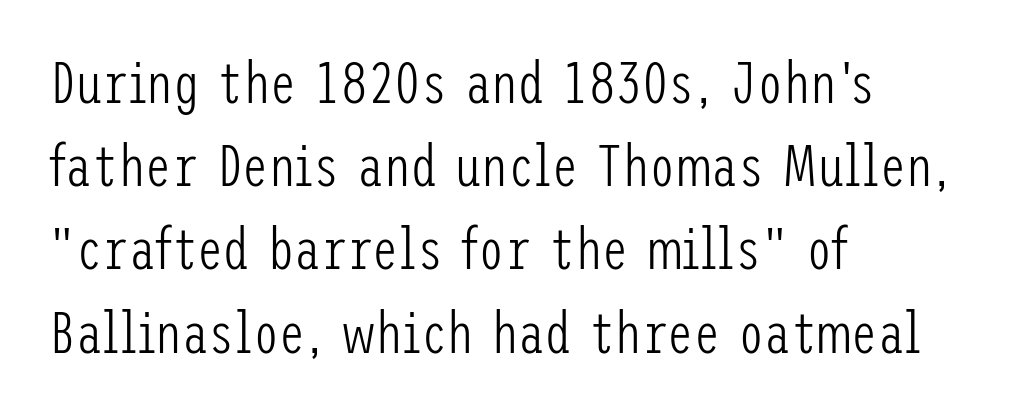
Q: Is the text bold? A: No.
Q: Is the text italic (slanted)? A: No, it is upright.
Q: Is the typeface a serif or a sans-serif typeface? A: Sans-serif.
Q: Is the text underlined? A: No.
Q: How is the paragraph aligned? A: Left-aligned.
Q: Is the spacing between letters normal or unusually wide? A: Normal.
Q: Is the spacing between lines tight, normal or loose? A: Normal.
Q: Width (condensed, normal, or wide)? A: Condensed.
Q: Stroke contrast? A: Low.
Q: x-height? A: Medium.
